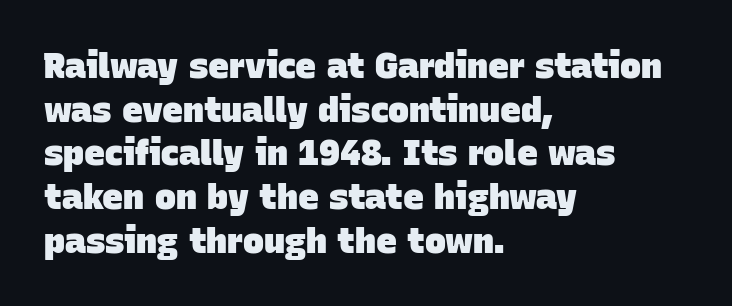
{"serif": "no", "bold": "yes", "weight": "heavy", "width": "normal", "stroke_contrast": "low", "x_height": "large", "monospaced": "no", "underline": "no", "align": "left", "line_spacing": "normal", "line_spacing_ratio": 1.25, "letter_spacing": "normal", "letter_spacing_em": 0.0, "glyph_px": 35}
